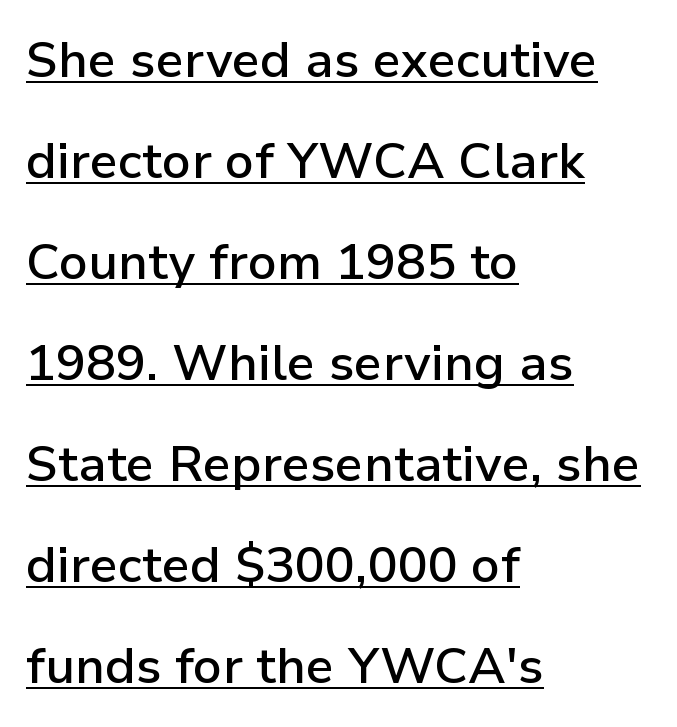
Q: Is the text bold? A: Semi-bold.
Q: Is the text italic (slanted)? A: No, it is upright.
Q: Is the typeface a serif or a sans-serif typeface? A: Sans-serif.
Q: Is the text underlined? A: Yes.
Q: How is the paragraph aligned? A: Left-aligned.
Q: Is the spacing between letters normal or unusually wide? A: Normal.
Q: Is the spacing between lines tight, normal or loose? A: Loose.
Q: Width (condensed, normal, or wide)? A: Normal.
Q: Stroke contrast? A: Low.
Q: x-height? A: Medium.
Q: Monospaced? A: No.
